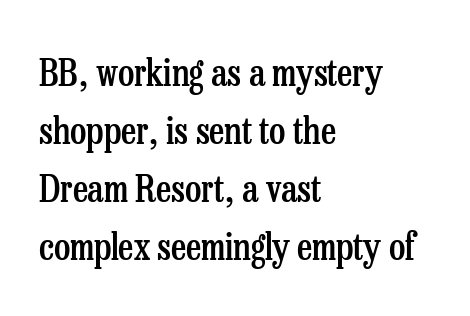
The image shows 37 px semibold, condensed serif type, upright; set left-aligned, normal line spacing (1.57x), normal letter spacing, not underlined; low stroke contrast and a medium x-height.
